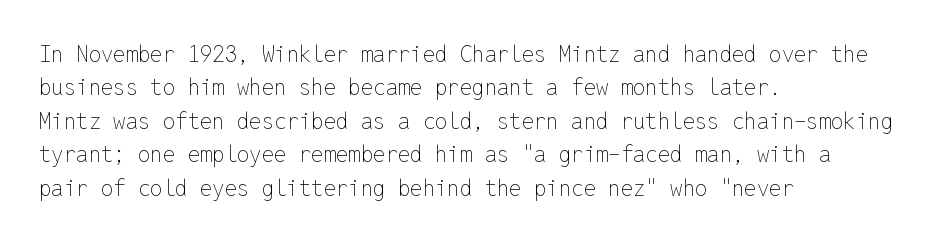
Q: Is the text bold? A: No.
Q: Is the text italic (slanted)? A: No, it is upright.
Q: Is the text underlined? A: No.
Q: How is the paragraph aligned? A: Left-aligned.
Q: Is the spacing between letters normal or unusually wide? A: Normal.
Q: Is the spacing between lines tight, normal or loose? A: Normal.
